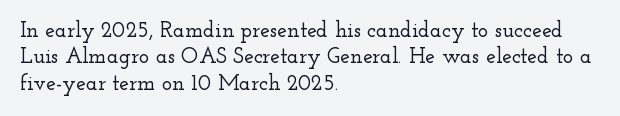
The image shows 22 px text type, upright; set left-aligned, line spacing 1.2x, normal letter spacing, not underlined.
